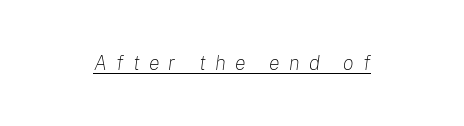
{"italic": "yes", "lean": "right", "slant_degrees": 8, "bold": "no", "underline": "yes", "letter_spacing": "wide", "letter_spacing_em": 0.46, "glyph_px": 20}
